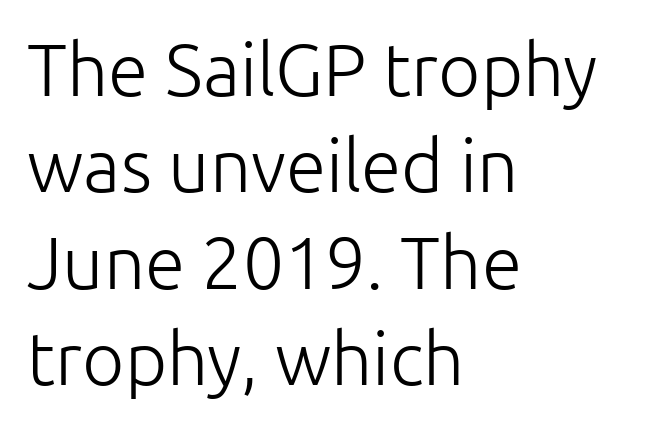
The image shows 73 px light sans-serif type, upright; set left-aligned, normal line spacing (1.32x), normal letter spacing, not underlined; low stroke contrast and a medium x-height.
